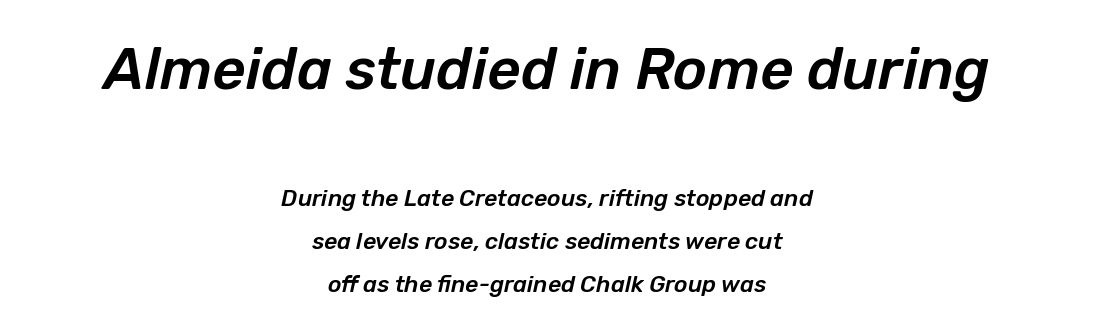
Type without underlining. The passage shown leans; its letterforms are oblique. Neither beginnings nor endings align; midpoints do. Compare the two chunks: the upper has the greater cap height. Varying glyph widths throughout — classic text-font behaviour.
